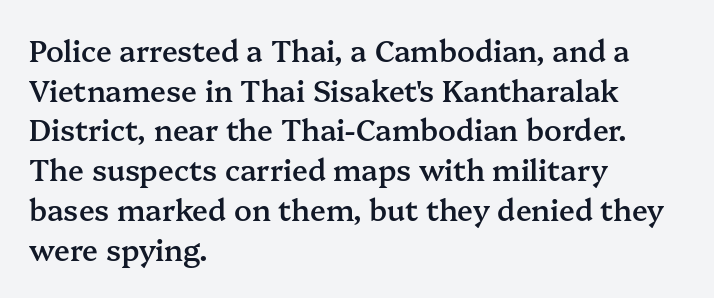
The image shows 29 px semibold serif type, upright; set left-aligned, normal line spacing (1.37x), normal letter spacing, not underlined; medium stroke contrast and a medium x-height.
